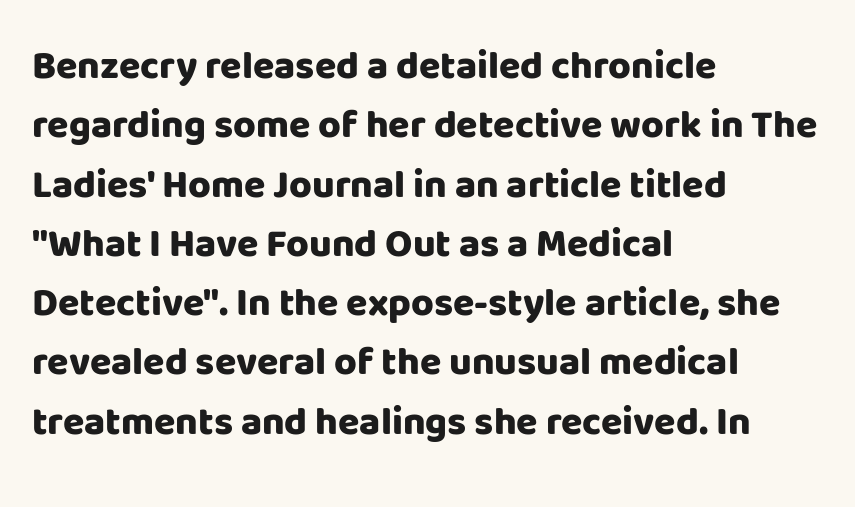
Casual observation: everything's shoved over to the left. The letters are bold, with thick, heavy strokes. Nobody drew a line under any word here. Regarding leading, the lines here are spaced in the standard way. Think of a printed novel: that variable character pitch is what you see here. When letters stand straight like this, we call the style roman or upright.
